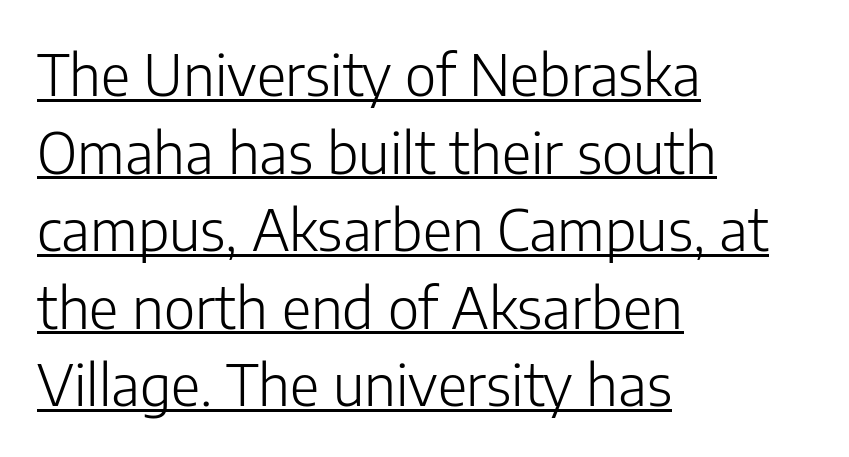
Stroke mass is kept to a normal reading level or below. Check the space under the baseline: a stroke is drawn there. Regular leading. In CSS terms this would be text-align: left.
